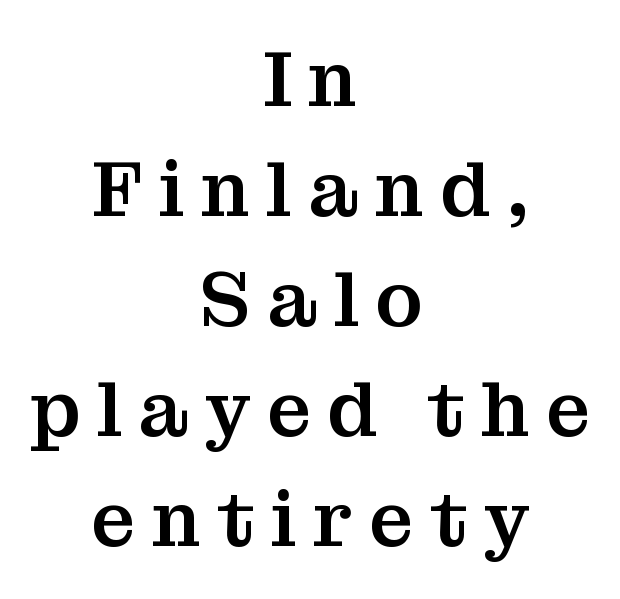
{"serif": "yes", "italic": "no", "width": "normal", "stroke_contrast": "medium", "x_height": "medium", "monospaced": "no", "underline": "no", "align": "center", "line_spacing": "normal", "line_spacing_ratio": 1.41, "letter_spacing": "wide", "letter_spacing_em": 0.21, "glyph_px": 78}
